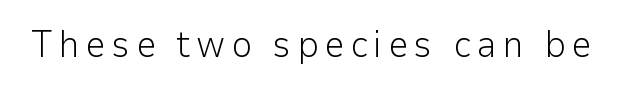
A typesetter would label this face a sans. No word sits above an underline. Upright lettering throughout. Varying glyph widths throughout — classic text-font behaviour. Heft: none added — not bold.
